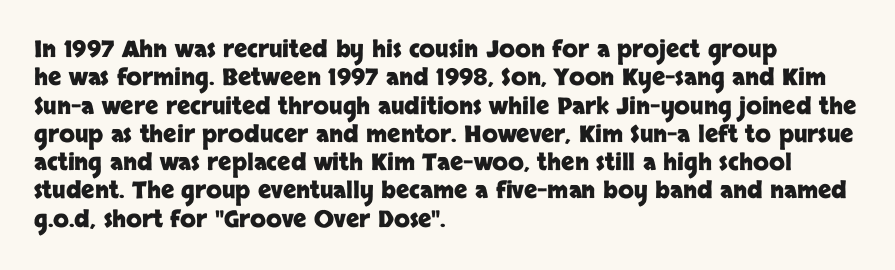
Plain, unruled lines of type. Heft: maximum for text — a bold. The tracking reads as untouched default to a designer's eye. Nope, not italic — everything's standing straight.
